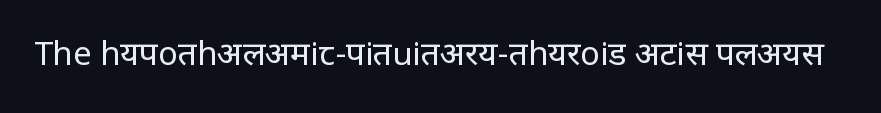
{"serif": "no", "italic": "no", "bold": "no", "weight": "regular", "width": "condensed", "stroke_contrast": "low", "x_height": "large", "monospaced": "no", "underline": "no", "letter_spacing": "normal", "letter_spacing_em": 0.0, "glyph_px": 33}
